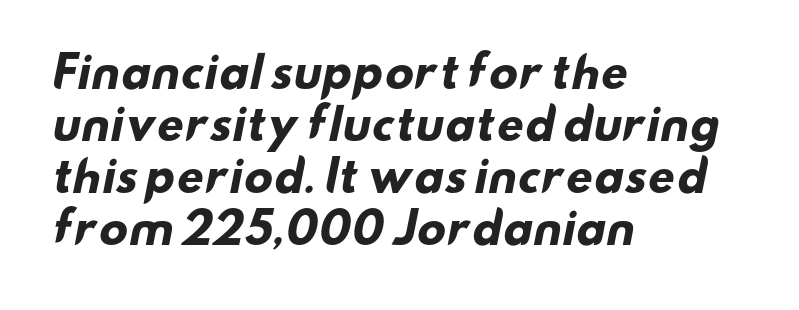
Q: Is the text bold? A: Yes.
Q: Is the typeface a serif or a sans-serif typeface? A: Sans-serif.
Q: Is the text underlined? A: No.
Q: How is the paragraph aligned? A: Left-aligned.
Q: Is the spacing between letters normal or unusually wide? A: Normal.
Q: Width (condensed, normal, or wide)? A: Wide.
Q: Stroke contrast? A: Low.
Q: x-height? A: Small.
Q: Monospaced? A: No.
